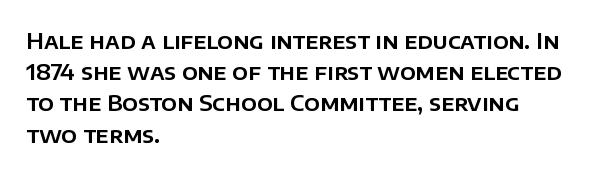
Q: Is the text italic (slanted)? A: No, it is upright.
Q: Is the text underlined? A: No.
Q: How is the paragraph aligned? A: Left-aligned.
Q: Is the spacing between letters normal or unusually wide? A: Normal.
Q: Is the spacing between lines tight, normal or loose? A: Normal.
